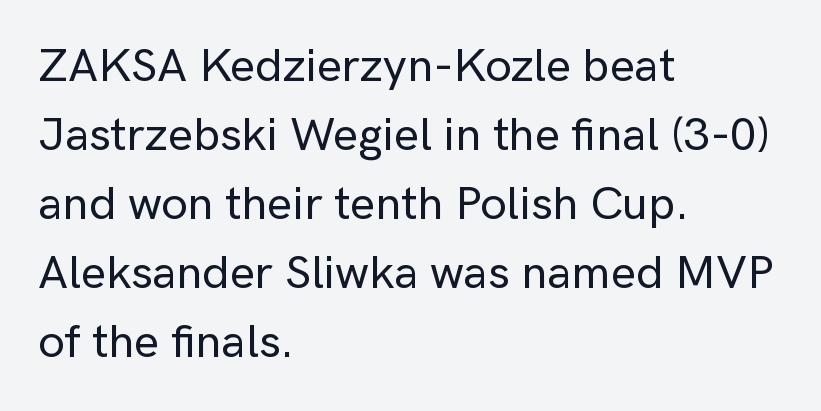
Reading down the block, your eye returns to a fixed left position each line. Descenders hang freely into open space. Compared with typical paragraphs, the rows here are spaced about the same. Do the characters align in a grid? No, the font is proportional.
